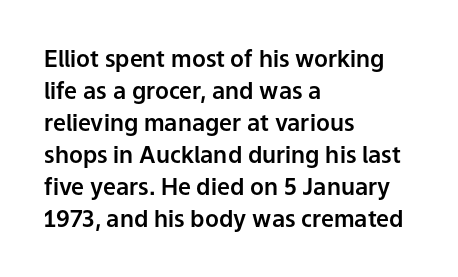
These lines are set flush left with a ragged right edge. Nope, not italic — everything's standing straight. Observe the ordinary spacing: letters are neighbours, not strangers. Vertically, the passage feels balanced, rows spaced as you'd expect. Has an underline been added? It has not.
